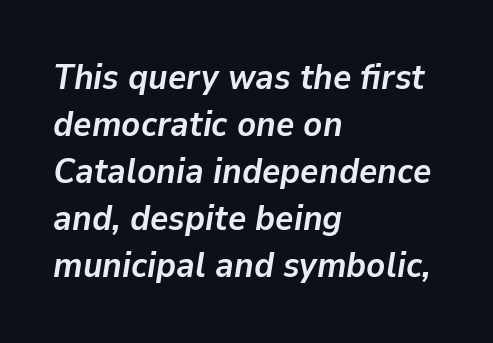
Horizontal alignment here is leftward, the default for most running prose. Horizontal bands of white between lines are of average thickness. Any mark beneath the type? The region is blank. You could not count columns in this text — the font is proportionally spaced.
